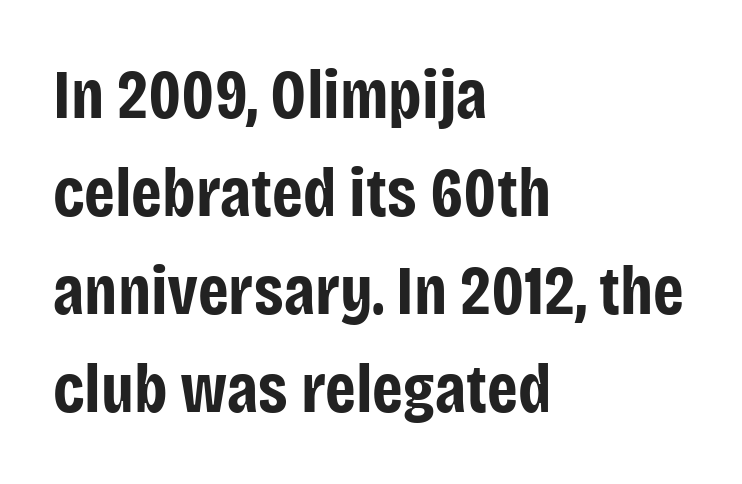
Is the block centered? No — it sits flush against the left margin. Typographic density is high because the face is bold. Note: no serifs on the glyphs. The block of text has a typical density, with ordinary space between rows.
